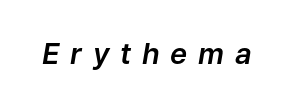
{"italic": "yes", "lean": "right", "slant_degrees": 9, "width": "normal", "stroke_contrast": "low", "x_height": "medium", "monospaced": "no", "underline": "no", "letter_spacing": "wide", "letter_spacing_em": 0.37, "glyph_px": 29}
